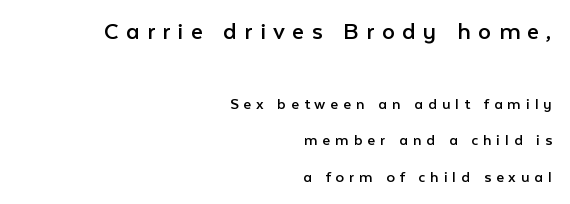
The specimen omits any rule beneath the text block's lines. Designer's note — italics off, roman on. Does the bottom block carry the larger type? No, the top block does. The line-height multiplier appears high, well above default. Each stroke keeps to a modest, everyday thickness or less.
